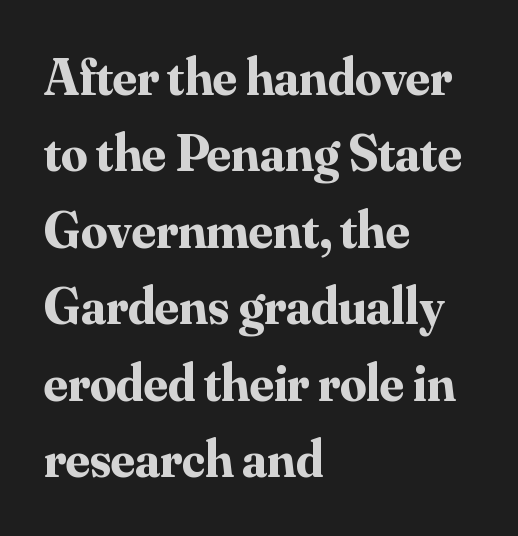
{"serif": "yes", "italic": "no", "bold": "yes", "weight": "bold", "width": "normal", "stroke_contrast": "medium", "x_height": "small", "monospaced": "no", "underline": "no", "align": "left", "line_spacing": "normal", "line_spacing_ratio": 1.47, "letter_spacing": "normal", "letter_spacing_em": 0.0, "glyph_px": 52}
